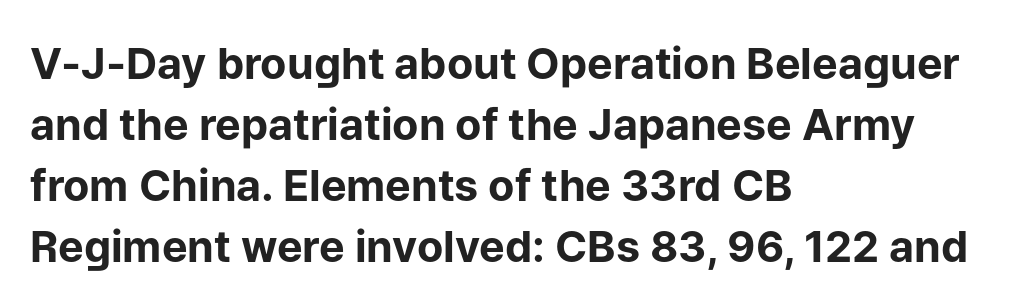
Q: Is the text bold? A: Yes.
Q: Is the text italic (slanted)? A: No, it is upright.
Q: Is the typeface a serif or a sans-serif typeface? A: Sans-serif.
Q: Is the text underlined? A: No.
Q: How is the paragraph aligned? A: Left-aligned.
Q: Is the spacing between letters normal or unusually wide? A: Normal.
Q: Is the spacing between lines tight, normal or loose? A: Normal.
Q: Width (condensed, normal, or wide)? A: Normal.
Q: Stroke contrast? A: Low.
Q: x-height? A: Medium.
Q: Monospaced? A: No.
